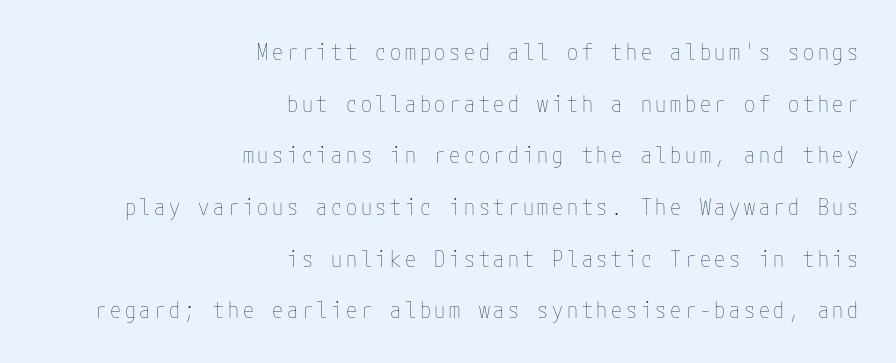
Q: Is the text bold? A: No.
Q: Is the text italic (slanted)? A: No, it is upright.
Q: Is the text underlined? A: No.
Q: How is the paragraph aligned? A: Right-aligned.
Q: Is the spacing between lines tight, normal or loose? A: Loose.
